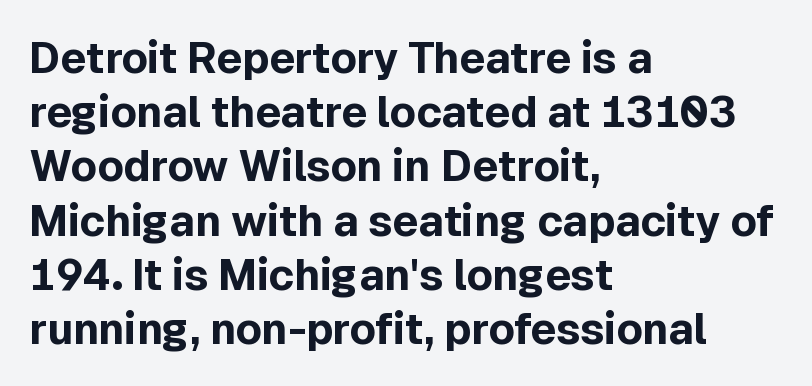
Q: Is the text bold? A: Yes.
Q: Is the text italic (slanted)? A: No, it is upright.
Q: Is the typeface a serif or a sans-serif typeface? A: Sans-serif.
Q: Is the text underlined? A: No.
Q: How is the paragraph aligned? A: Left-aligned.
Q: Is the spacing between letters normal or unusually wide? A: Normal.
Q: Is the spacing between lines tight, normal or loose? A: Normal.
Q: Width (condensed, normal, or wide)? A: Normal.
Q: x-height? A: Medium.
Q: Monospaced? A: No.
